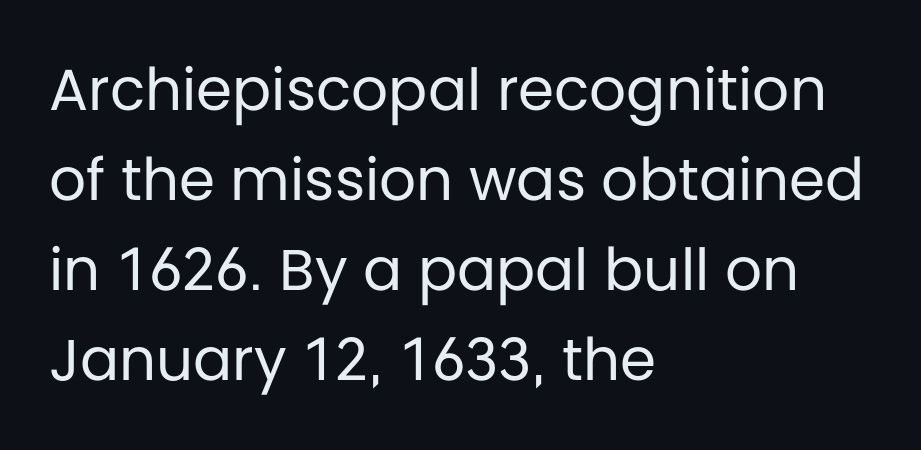
The image shows 58 px regular-weight sans-serif type, upright; set left-aligned, normal line spacing (1.55x), normal letter spacing, not underlined; low stroke contrast and a large x-height.
